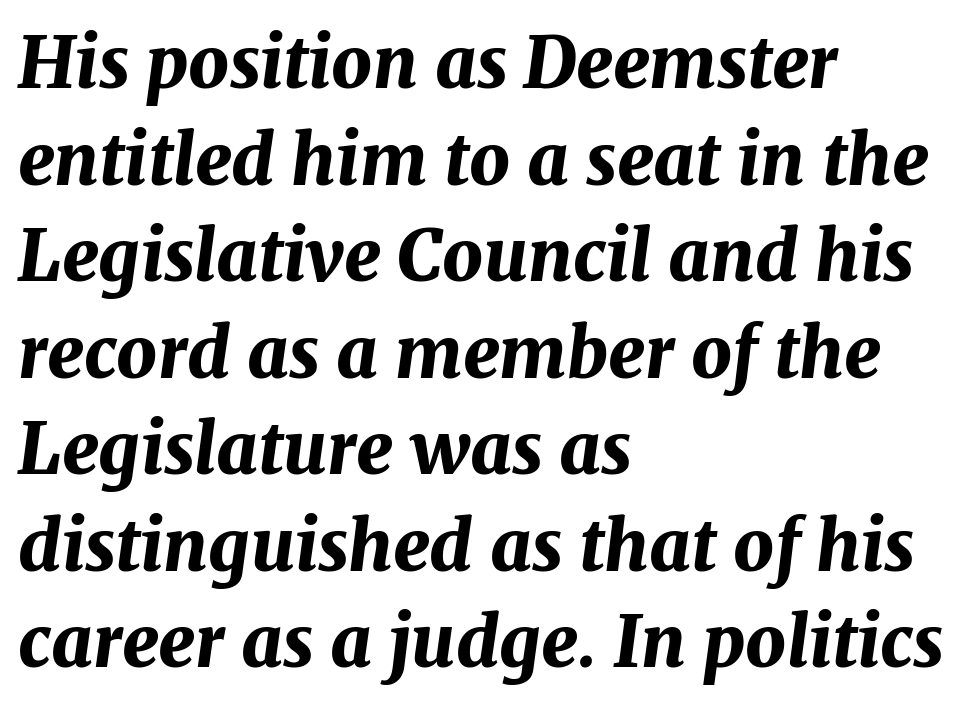
Q: Is the text bold? A: Yes.
Q: Is the text italic (slanted)? A: Yes, it leans right by about 7 degrees.
Q: Is the text underlined? A: No.
Q: How is the paragraph aligned? A: Left-aligned.
Q: Is the spacing between letters normal or unusually wide? A: Normal.
Q: Is the spacing between lines tight, normal or loose? A: Normal.
Q: Width (condensed, normal, or wide)? A: Normal.
Q: Stroke contrast? A: Medium.
Q: x-height? A: Medium.
Q: Monospaced? A: No.
